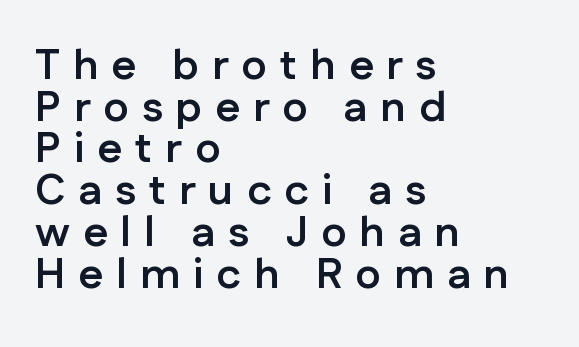
Q: Is the text bold? A: Yes.
Q: Is the text italic (slanted)? A: No, it is upright.
Q: Is the typeface a serif or a sans-serif typeface? A: Sans-serif.
Q: Is the text underlined? A: No.
Q: How is the paragraph aligned? A: Left-aligned.
Q: Is the spacing between letters normal or unusually wide? A: Unusually wide.
Q: Is the spacing between lines tight, normal or loose? A: Tight.
Q: Width (condensed, normal, or wide)? A: Normal.
Q: Stroke contrast? A: Low.
Q: x-height? A: Medium.
Q: Monospaced? A: No.
